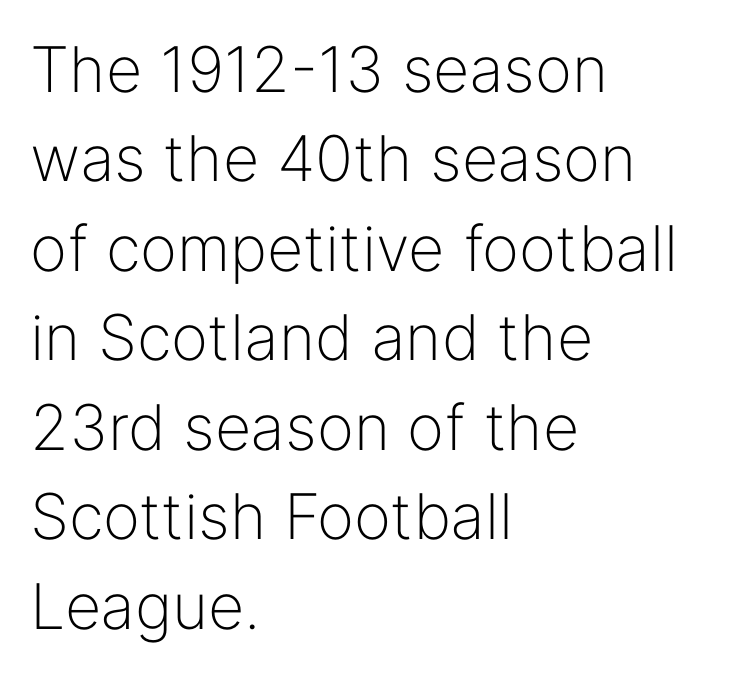
{"serif": "no", "italic": "no", "bold": "no", "weight": "light", "width": "normal", "stroke_contrast": "low", "x_height": "medium", "monospaced": "no", "underline": "no", "align": "left", "line_spacing": "normal", "line_spacing_ratio": 1.42, "letter_spacing": "normal", "letter_spacing_em": 0.0, "glyph_px": 63}
